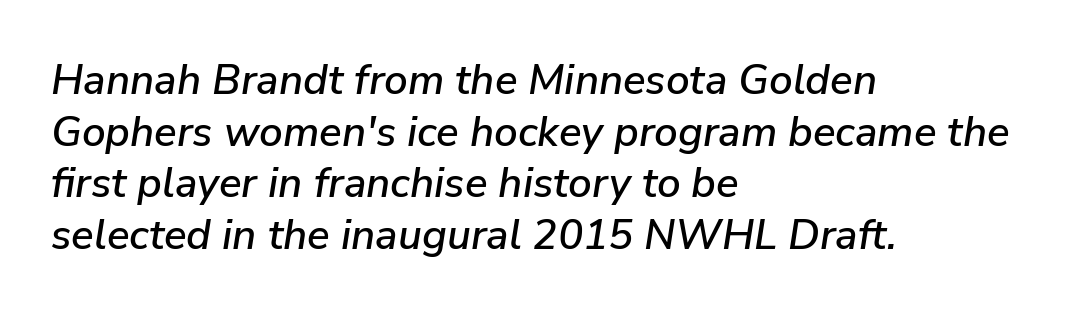
{"italic": "yes", "lean": "right", "slant_degrees": 9, "width": "normal", "stroke_contrast": "low", "x_height": "medium", "monospaced": "no", "underline": "no", "align": "left", "line_spacing_ratio": 1.23, "letter_spacing": "normal", "letter_spacing_em": 0.0, "glyph_px": 42}
